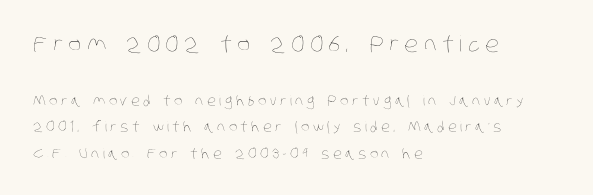
Successive baselines arrive slowly, with a big drop between each. Typesetter's note — upper block bumped up in size, lower block left smaller. Check the space under the baseline: it is left empty. Substantial extra tracking has been applied to these lines. The lines are quadded left. The passage shown is not bold in any degree.
